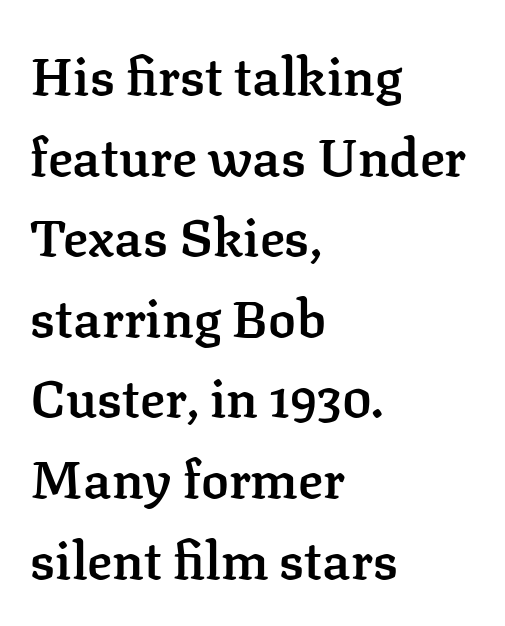
The image shows 52 px semibold serif type, upright; set left-aligned, normal line spacing (1.55x), normal letter spacing, not underlined; low stroke contrast and a medium x-height.
